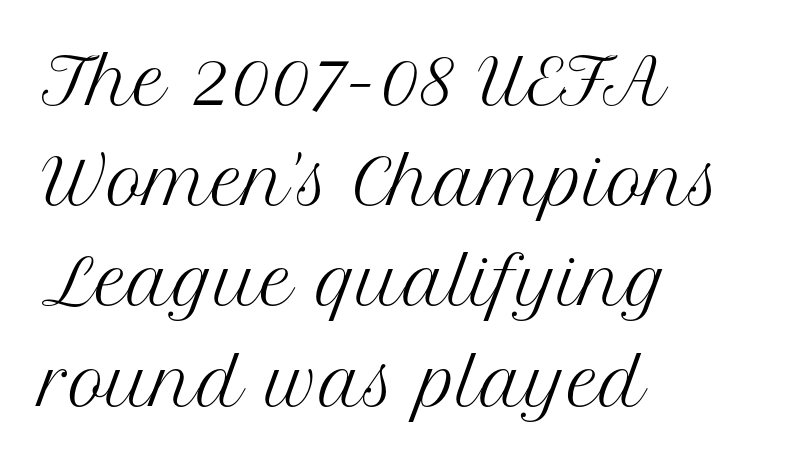
The image shows 63 px regular-weight serif type; set left-aligned, normal line spacing (1.59x), normal letter spacing, not underlined; medium stroke contrast and a medium x-height.
